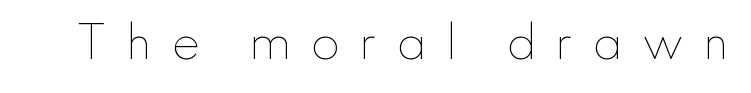
{"italic": "no", "bold": "no", "weight": "thin", "width": "normal", "stroke_contrast": "low", "x_height": "small", "monospaced": "no", "underline": "no", "letter_spacing": "wide", "letter_spacing_em": 0.44, "glyph_px": 43}
